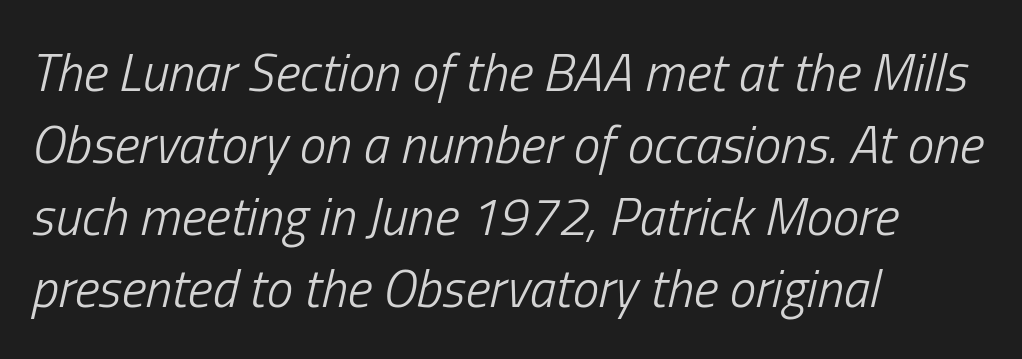
Q: Is the text bold? A: No.
Q: Is the text italic (slanted)? A: Yes, it leans right by about 13 degrees.
Q: Is the text underlined? A: No.
Q: How is the paragraph aligned? A: Left-aligned.
Q: Is the spacing between letters normal or unusually wide? A: Normal.
Q: Is the spacing between lines tight, normal or loose? A: Normal.
Q: Width (condensed, normal, or wide)? A: Condensed.
Q: Stroke contrast? A: Low.
Q: x-height? A: Medium.
Q: Monospaced? A: No.
